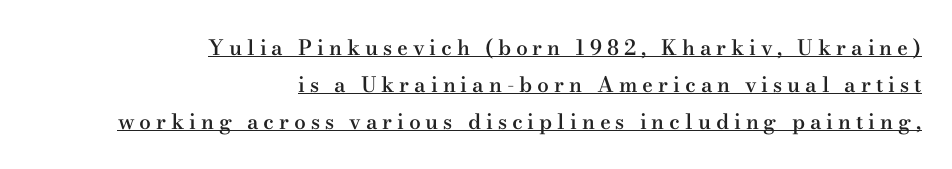
The image shows 21 px text type, upright; set right-aligned, line spacing 1.76x, unusually wide letter spacing (+0.23 em), underlined.
